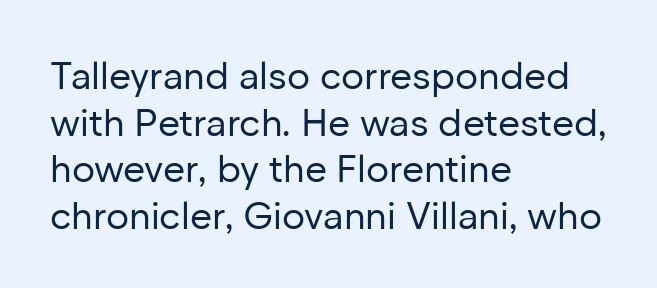
The image shows 38 px regular-weight sans-serif type, upright; set left-aligned, line spacing 1.23x, normal letter spacing, not underlined; low stroke contrast and a medium x-height.
